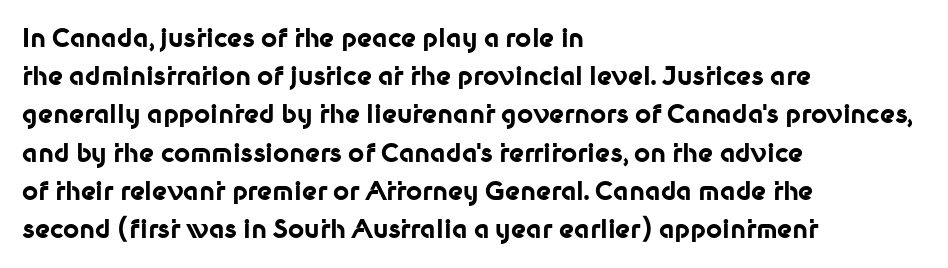
Lines of text with bare space underneath. Quick note: interline space is typical. The line texture is even and compact thanks to regular tracking. The letters stand straight up with perfectly vertical stems. I'd describe the lettering as bold — thick and assertive.
